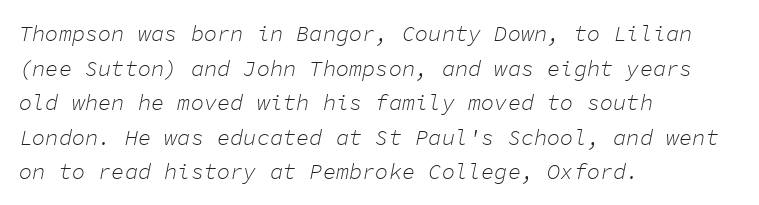
Q: Is the text bold? A: No.
Q: Is the text italic (slanted)? A: Yes, it leans right by about 11 degrees.
Q: Is the text underlined? A: No.
Q: How is the paragraph aligned? A: Left-aligned.
Q: Is the spacing between letters normal or unusually wide? A: Normal.
Q: Is the spacing between lines tight, normal or loose? A: Normal.
